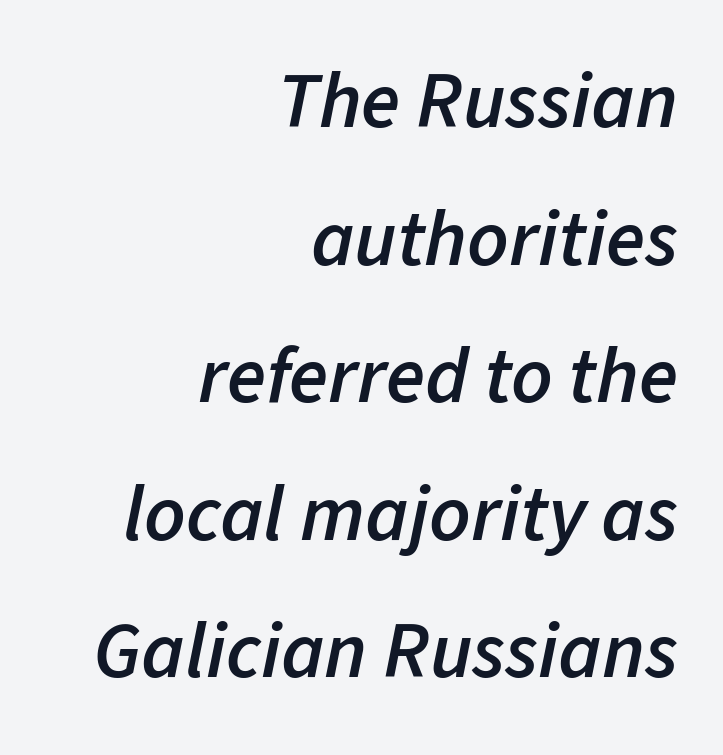
The image shows 80 px semibold type, italic (leaning right); set right-aligned, line spacing 1.72x, normal letter spacing, not underlined; low stroke contrast and a medium x-height.
